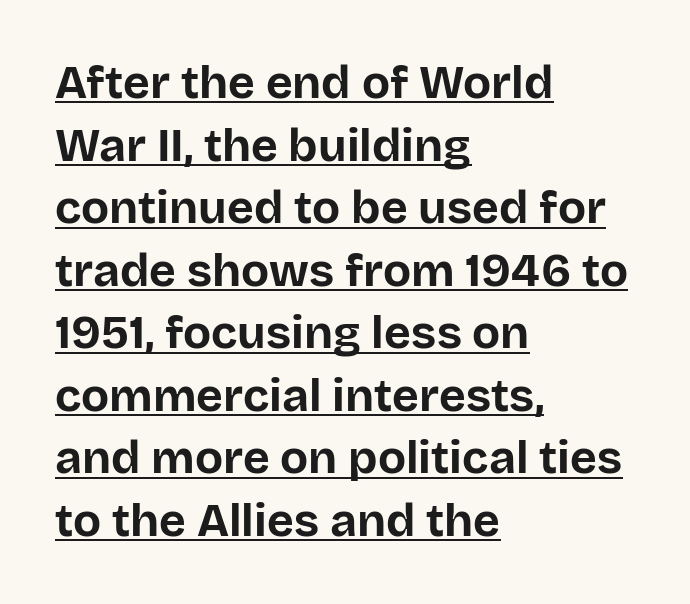
Underlined type. Spacing between characters is what you'd get straight out of the box. The glyphs have the mass of a bold cut. Vertical strokes here are truly vertical. Rows of type keep a routine distance in the vertical direction. Type style note: lacks serifs.
